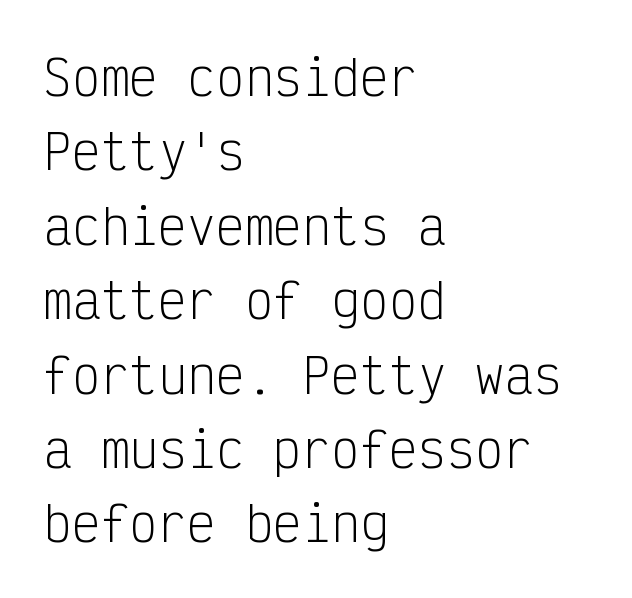
{"serif": "no", "italic": "no", "bold": "no", "weight": "light", "width": "condensed", "stroke_contrast": "low", "x_height": "medium", "monospaced": "yes", "underline": "no", "align": "left", "line_spacing": "normal", "line_spacing_ratio": 1.55, "letter_spacing": "normal", "letter_spacing_em": 0.0, "glyph_px": 48}
